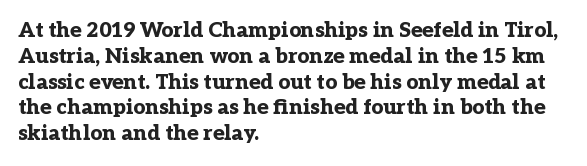
{"italic": "no", "bold": "yes", "underline": "no", "align": "left", "line_spacing_ratio": 1.23, "letter_spacing": "normal", "letter_spacing_em": 0.0, "glyph_px": 21}
